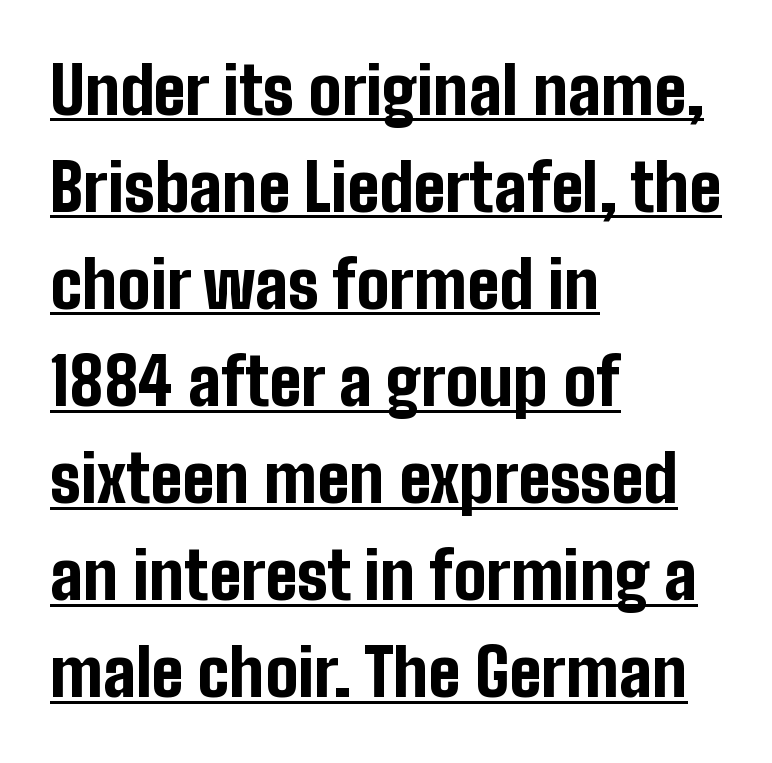
The image shows 66 px bold, condensed sans-serif type, upright; set left-aligned, normal line spacing (1.47x), normal letter spacing, underlined; low stroke contrast and a medium x-height.
